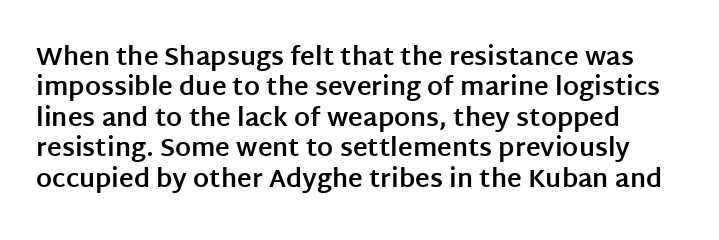
The image shows 25 px bold type, upright; set line spacing 1.22x, normal letter spacing, not underlined.
